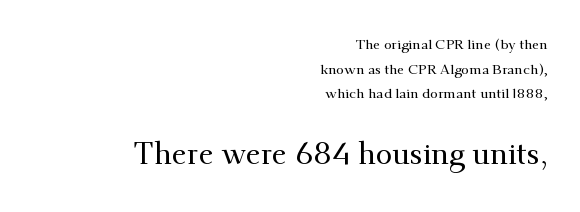
Q: Is the text italic (slanted)? A: No, it is upright.
Q: Is the typeface a serif or a sans-serif typeface? A: Serif.
Q: Is the text underlined? A: No.
Q: How is the paragraph aligned? A: Right-aligned.
Q: Is the spacing between letters normal or unusually wide? A: Normal.
Q: Which block of text is set in a larger size, the first (top) or the second (bottom)? A: The second (bottom) one.
Q: Width (condensed, normal, or wide)? A: Normal.
Q: Stroke contrast? A: Medium.
Q: x-height? A: Small.
Q: Monospaced? A: No.
